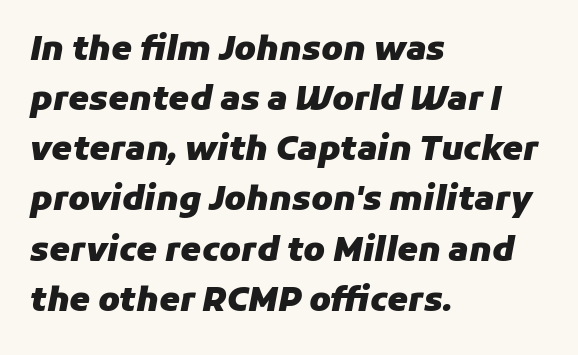
The image shows 33 px heavy type, italic (leaning right); set left-aligned, normal line spacing (1.52x), normal letter spacing, not underlined; low stroke contrast and a medium x-height.
